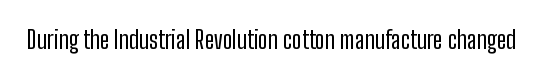
Q: Is the text bold? A: No.
Q: Is the text italic (slanted)? A: No, it is upright.
Q: Is the text underlined? A: No.
Q: Is the spacing between letters normal or unusually wide? A: Normal.
